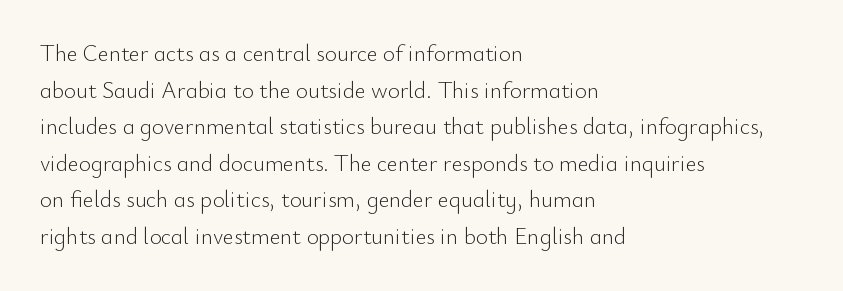
{"italic": "no", "bold": "no", "underline": "no", "align": "left", "line_spacing": "normal", "line_spacing_ratio": 1.59, "letter_spacing": "normal", "letter_spacing_em": 0.0, "glyph_px": 23}
